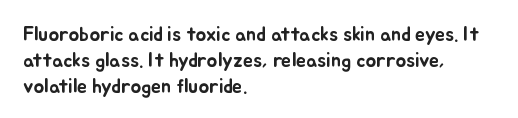
Is there any slant? The stems are plumb. Clear beneath every line of the passage. Nobody touched the tracking dial on this one. Line beginnings align vertically; line endings do not. One glance says typical: line gaps are just what's usual.
